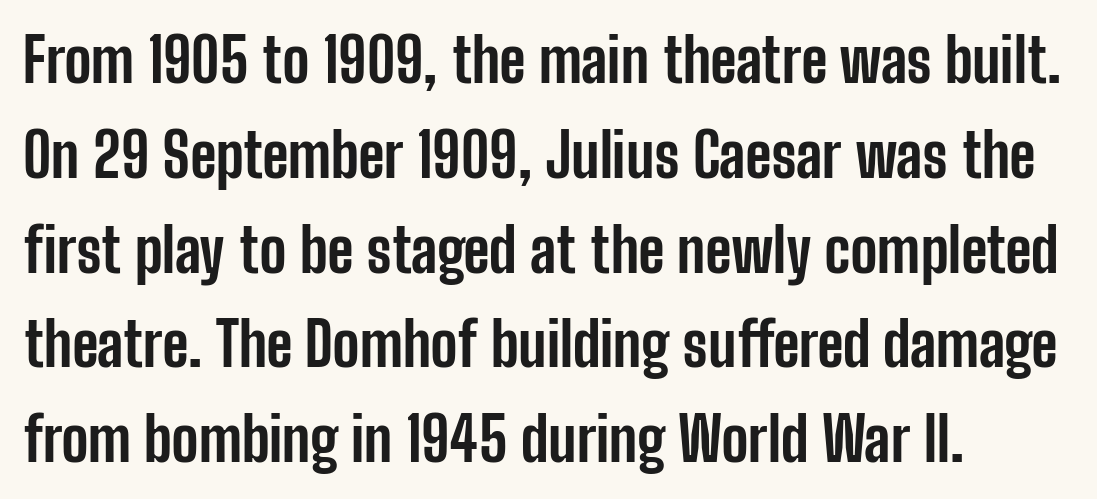
Letter spacing: default. The rendering uses a bold face; every stroke is thick and dark. Posture: vertical. The block of text has a typical density, with ordinary space between rows.
